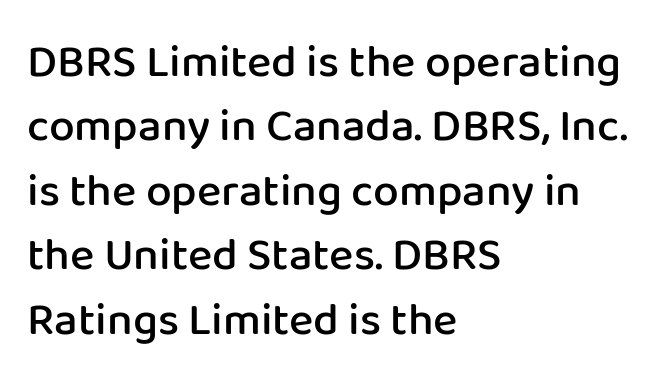
Q: Is the text bold? A: Semi-bold.
Q: Is the text italic (slanted)? A: No, it is upright.
Q: Is the typeface a serif or a sans-serif typeface? A: Sans-serif.
Q: Is the text underlined? A: No.
Q: How is the paragraph aligned? A: Left-aligned.
Q: Is the spacing between letters normal or unusually wide? A: Normal.
Q: Is the spacing between lines tight, normal or loose? A: Normal.
Q: Width (condensed, normal, or wide)? A: Normal.
Q: Stroke contrast? A: Low.
Q: x-height? A: Medium.
Q: Monospaced? A: No.
